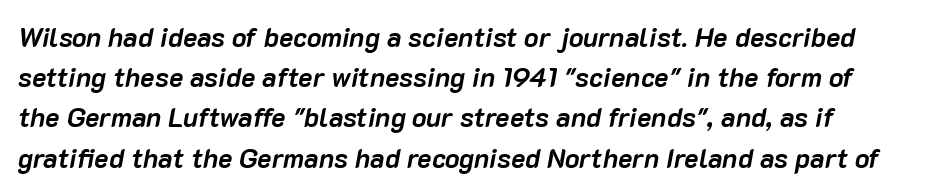
{"italic": "yes", "lean": "right", "slant_degrees": 10, "bold": "yes", "underline": "no", "line_spacing": "normal", "line_spacing_ratio": 1.49, "letter_spacing": "normal", "letter_spacing_em": 0.0, "glyph_px": 27}
